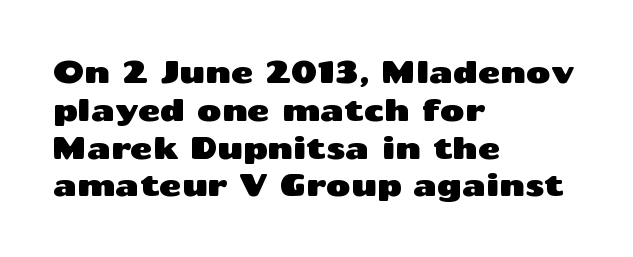
{"serif": "no", "italic": "no", "width": "wide", "stroke_contrast": "medium", "x_height": "medium", "monospaced": "no", "underline": "no", "align": "left", "line_spacing": "normal", "line_spacing_ratio": 1.26, "letter_spacing": "normal", "letter_spacing_em": 0.0, "glyph_px": 30}
